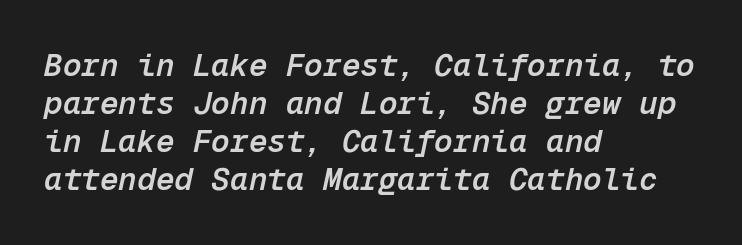
The image shows 31 px semibold type, italic (leaning right), monospaced; set left-aligned, line spacing 1.23x, normal letter spacing, not underlined; low stroke contrast and a medium x-height.
